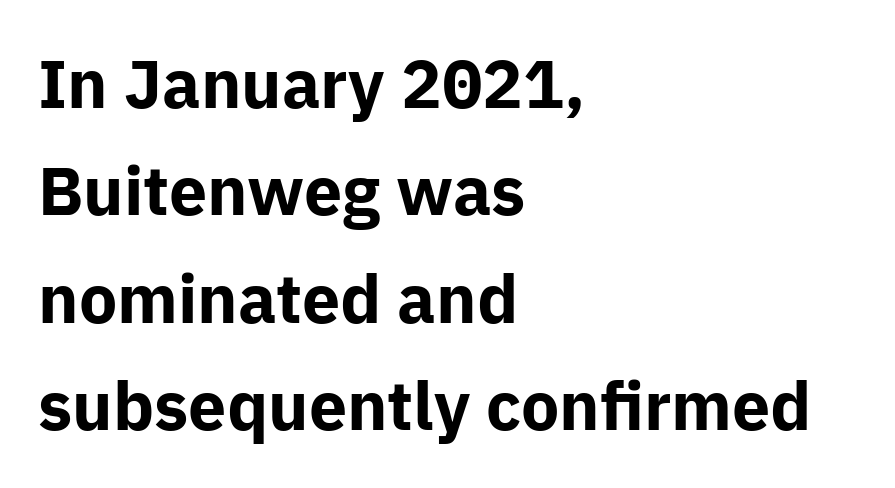
Q: Is the text bold? A: Yes.
Q: Is the text italic (slanted)? A: No, it is upright.
Q: Is the typeface a serif or a sans-serif typeface? A: Sans-serif.
Q: Is the text underlined? A: No.
Q: How is the paragraph aligned? A: Left-aligned.
Q: Is the spacing between letters normal or unusually wide? A: Normal.
Q: Is the spacing between lines tight, normal or loose? A: Normal.
Q: Width (condensed, normal, or wide)? A: Normal.
Q: Stroke contrast? A: Low.
Q: x-height? A: Medium.
Q: Monospaced? A: No.
